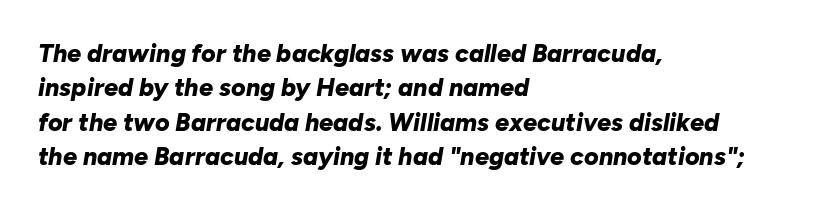
A typesetter would mark this as italic. Decoration check: the copy has no underline. You could call the tracking neutral — neither tight nor loose. Heavy-handed strokes throughout: this text is bold. Does the leading feel generous? No, just average.
